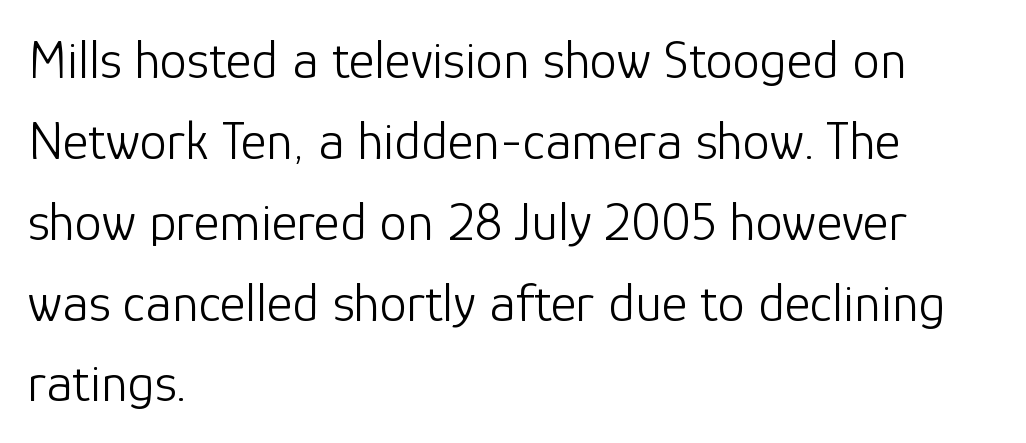
The image shows 55 px light sans-serif type, upright; set left-aligned, normal line spacing (1.47x), normal letter spacing, not underlined; low stroke contrast and a medium x-height.
